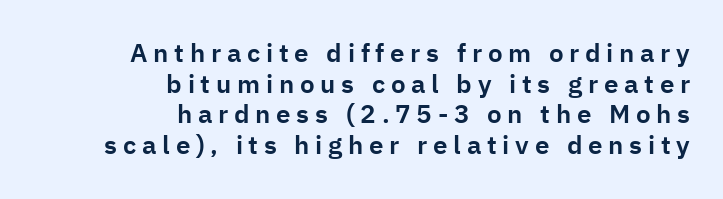
Students, note that the glyphs here are deliberately spaced far apart. Tall strokes in this sample are plumb rather than angled. Where is the straight margin? On the right. A clean baseline with only descenders dipping below it.
